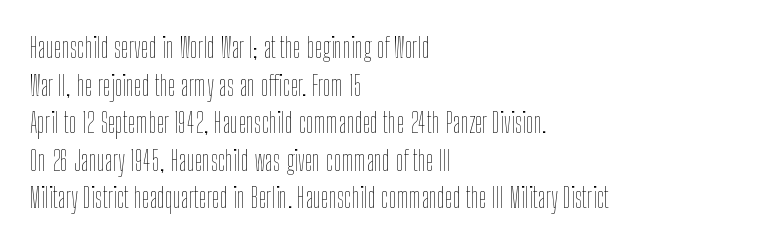
Q: Is the text bold? A: No.
Q: Is the text italic (slanted)? A: No, it is upright.
Q: Is the text underlined? A: No.
Q: How is the paragraph aligned? A: Left-aligned.
Q: Is the spacing between letters normal or unusually wide? A: Normal.
Q: Is the spacing between lines tight, normal or loose? A: Normal.
Q: Width (condensed, normal, or wide)? A: Condensed.
Q: Stroke contrast? A: Low.
Q: x-height? A: Medium.
Q: Monospaced? A: No.
